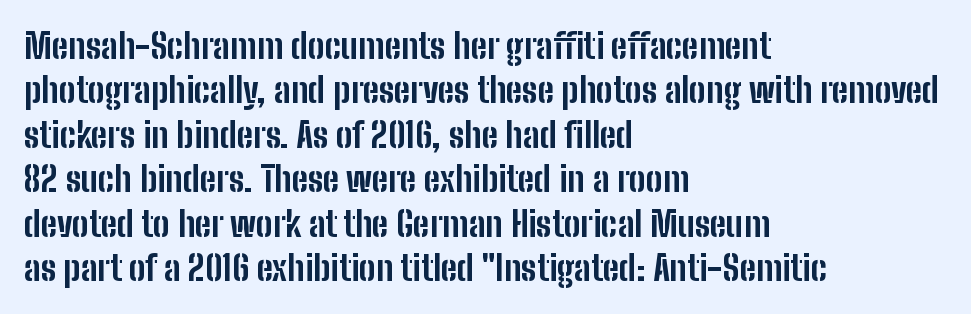
The image shows 35 px bold, condensed sans-serif type, upright; set left-aligned, normal line spacing (1.27x), normal letter spacing, not underlined; low stroke contrast and a medium x-height.
